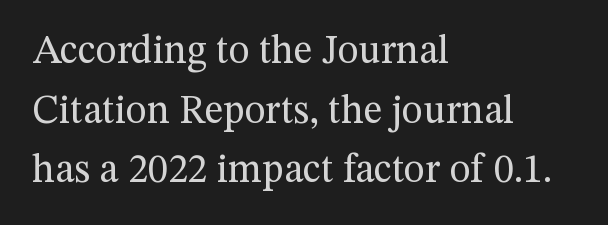
The image shows 40 px regular-weight serif type, upright; set left-aligned, normal line spacing (1.49x), normal letter spacing, not underlined; medium stroke contrast and a medium x-height.
